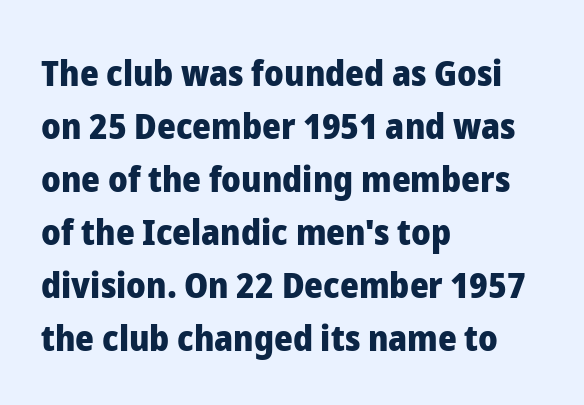
Q: Is the text bold? A: Yes.
Q: Is the text italic (slanted)? A: No, it is upright.
Q: Is the typeface a serif or a sans-serif typeface? A: Sans-serif.
Q: Is the text underlined? A: No.
Q: How is the paragraph aligned? A: Left-aligned.
Q: Is the spacing between letters normal or unusually wide? A: Normal.
Q: Is the spacing between lines tight, normal or loose? A: Normal.
Q: Width (condensed, normal, or wide)? A: Normal.
Q: Stroke contrast? A: Low.
Q: x-height? A: Medium.
Q: Monospaced? A: No.
